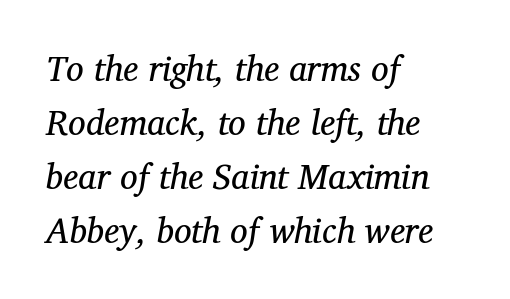
Q: Is the text bold? A: No.
Q: Is the text italic (slanted)? A: Yes, it leans right by about 12 degrees.
Q: Is the typeface a serif or a sans-serif typeface? A: Serif.
Q: Is the text underlined? A: No.
Q: How is the paragraph aligned? A: Left-aligned.
Q: Is the spacing between letters normal or unusually wide? A: Normal.
Q: Is the spacing between lines tight, normal or loose? A: Normal.
Q: Width (condensed, normal, or wide)? A: Normal.
Q: Stroke contrast? A: Medium.
Q: x-height? A: Medium.
Q: Monospaced? A: No.
